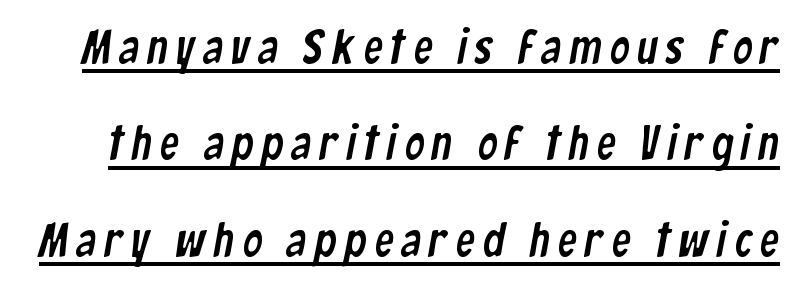
{"serif": "no", "width": "condensed", "stroke_contrast": "low", "x_height": "medium", "monospaced": "no", "underline": "yes", "line_spacing": "loose", "line_spacing_ratio": 2.01, "glyph_px": 48}
